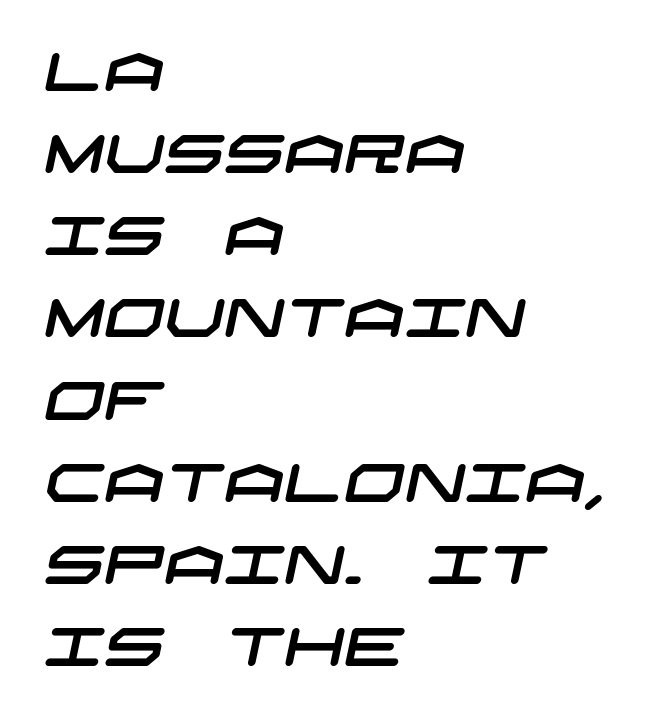
This sample uses a sans-serif face. Horizontally, the lines are justified to the leading edge only. The type is set solid horizontally, with unmodified tracking. The space between consecutive lines is moderate. Letters rest on an invisible, unmarked baseline.
